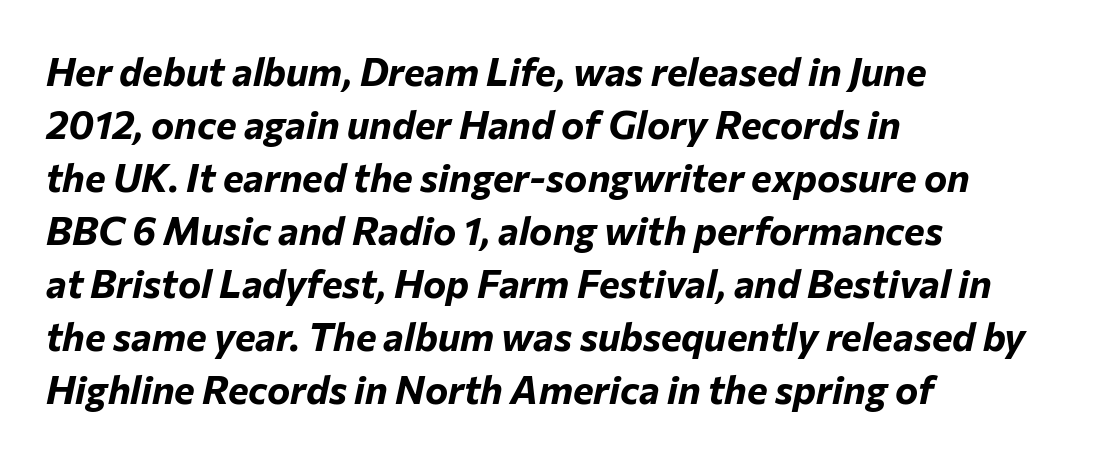
{"italic": "yes", "lean": "right", "slant_degrees": 12, "bold": "yes", "weight": "bold", "width": "normal", "stroke_contrast": "low", "x_height": "medium", "monospaced": "no", "underline": "no", "align": "left", "line_spacing": "normal", "line_spacing_ratio": 1.36, "letter_spacing": "normal", "letter_spacing_em": 0.0, "glyph_px": 39}
